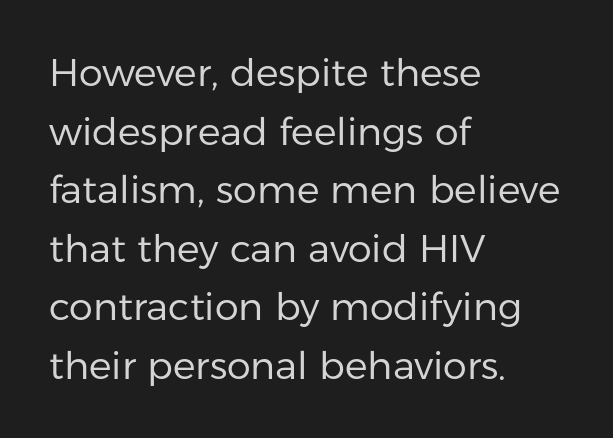
Q: Is the text bold? A: No.
Q: Is the text italic (slanted)? A: No, it is upright.
Q: Is the typeface a serif or a sans-serif typeface? A: Sans-serif.
Q: Is the text underlined? A: No.
Q: How is the paragraph aligned? A: Left-aligned.
Q: Is the spacing between letters normal or unusually wide? A: Normal.
Q: Is the spacing between lines tight, normal or loose? A: Normal.
Q: Width (condensed, normal, or wide)? A: Normal.
Q: Stroke contrast? A: Low.
Q: x-height? A: Medium.
Q: Monospaced? A: No.
